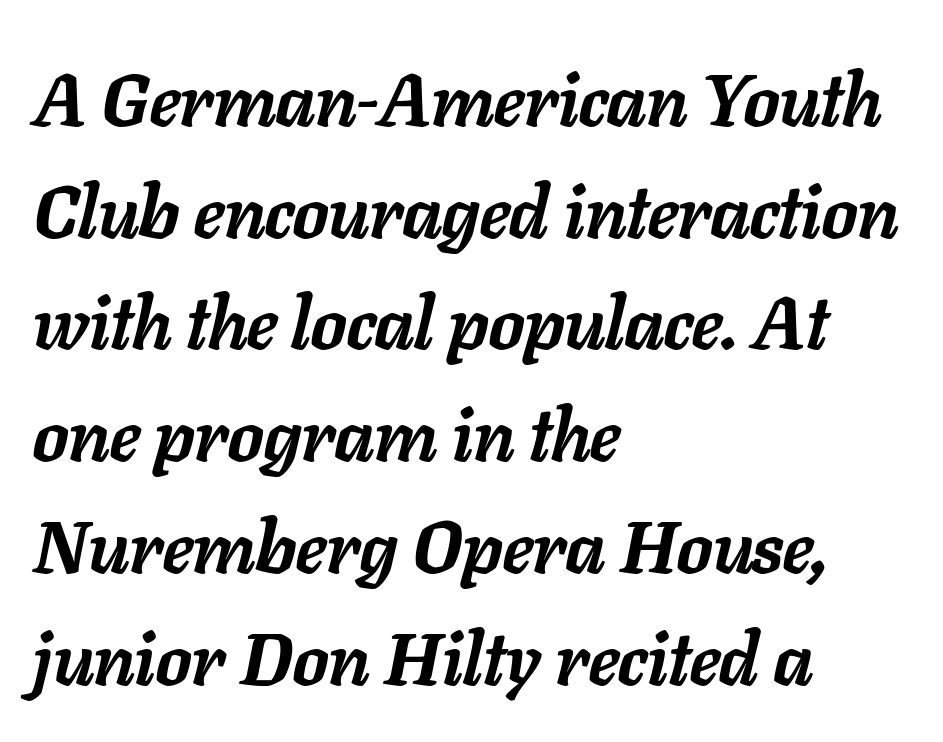
The image shows 74 px semibold type, italic (leaning right); set left-aligned, normal line spacing (1.51x), normal letter spacing, not underlined; low stroke contrast and a medium x-height.
